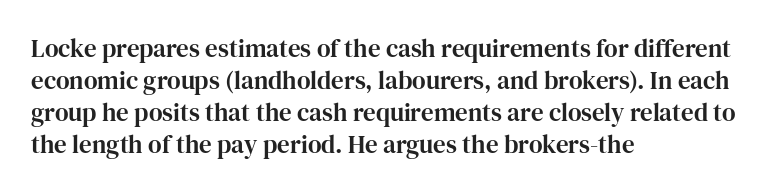
{"italic": "no", "underline": "no", "align": "left", "line_spacing": "normal", "line_spacing_ratio": 1.28, "letter_spacing": "normal", "letter_spacing_em": 0.0, "glyph_px": 25}
